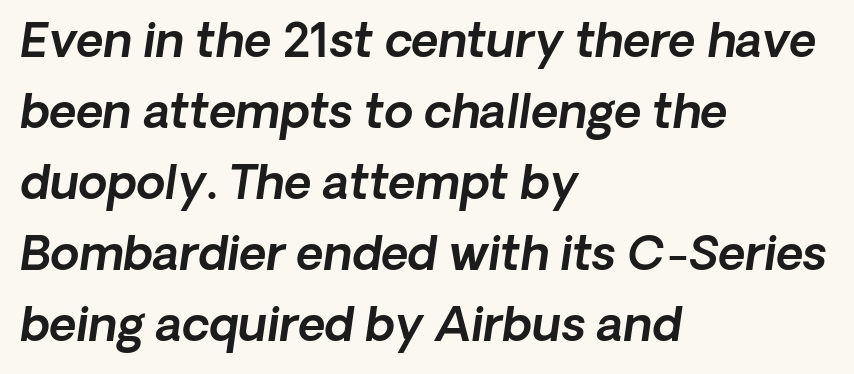
Any mark beneath the type? The region is blank. Every character sits at an angle, as italics do. The face used here is proportionally spaced, like ordinary book or web type. A classic flush-left, rag-right setting is used for this passage.
